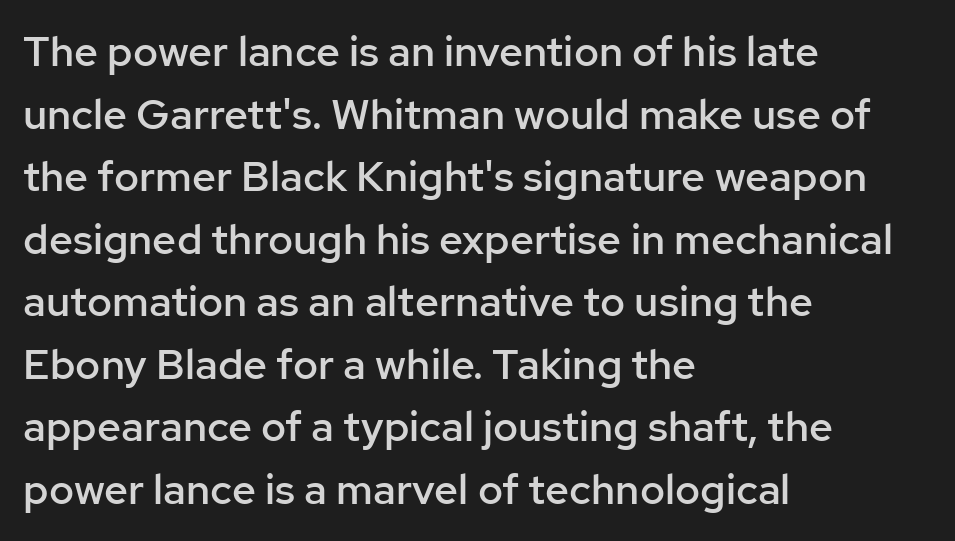
Proportional: the letters do not fall into vertical columns. Is there much room between lines? A standard amount, neither cramped nor airy. The string is rendered with underlining switched off. Typographic density is moderately raised because the face is semibold. How are the letters spaced? Ordinarily, with no added tracking.
